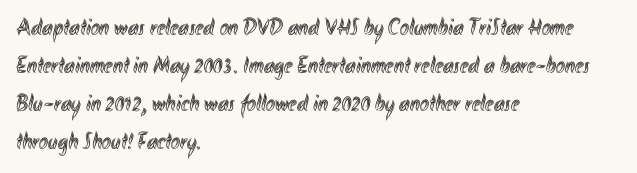
Q: Is the text italic (slanted)? A: Yes.
Q: Is the text underlined? A: No.
Q: How is the paragraph aligned? A: Left-aligned.
Q: Is the spacing between letters normal or unusually wide? A: Normal.
Q: Is the spacing between lines tight, normal or loose? A: Normal.
